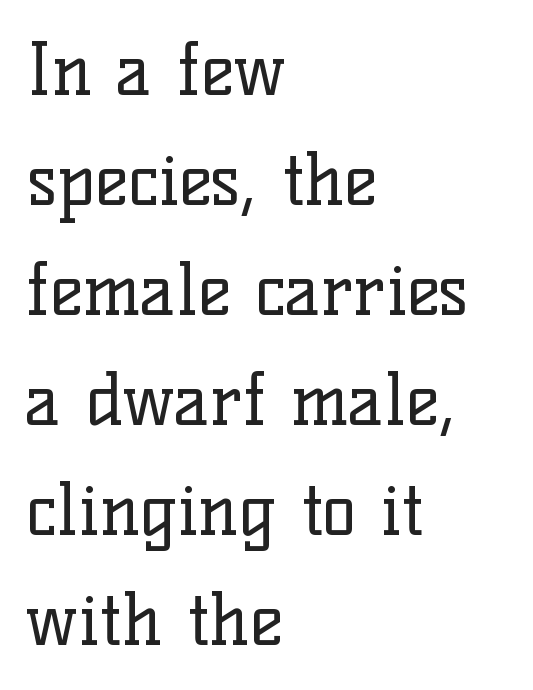
The image shows 71 px regular-weight serif type, upright; set left-aligned, normal line spacing (1.55x), normal letter spacing, not underlined; low stroke contrast and a medium x-height.
